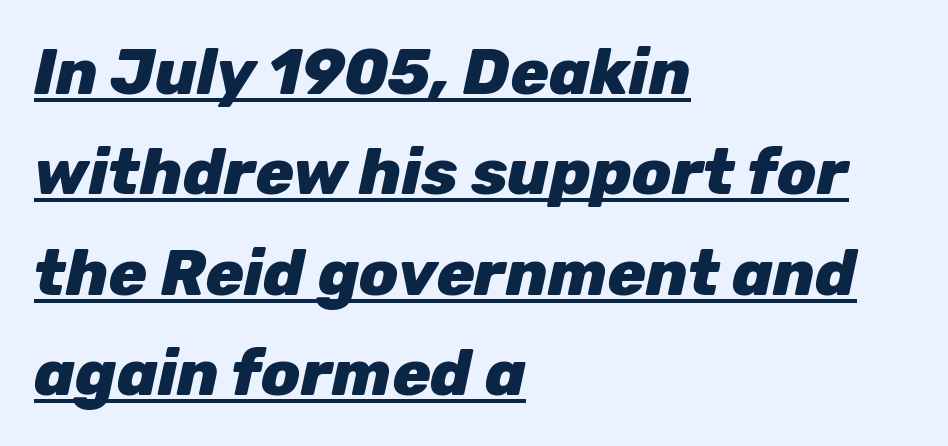
{"italic": "yes", "lean": "right", "slant_degrees": 12, "bold": "yes", "weight": "heavy", "width": "normal", "stroke_contrast": "low", "x_height": "medium", "monospaced": "no", "underline": "yes", "align": "left", "line_spacing": "normal", "line_spacing_ratio": 1.57, "letter_spacing": "normal", "letter_spacing_em": 0.0, "glyph_px": 64}
